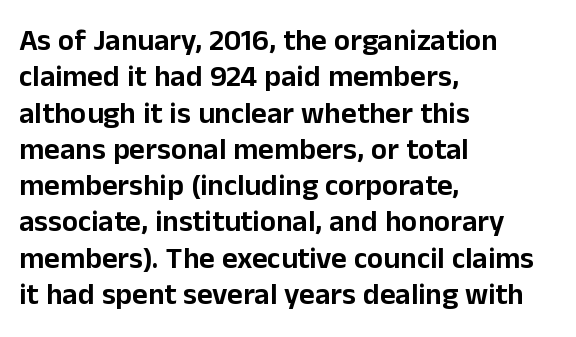
{"serif": "no", "italic": "no", "width": "normal", "stroke_contrast": "low", "x_height": "medium", "monospaced": "no", "underline": "no", "align": "left", "line_spacing_ratio": 1.21, "letter_spacing": "normal", "letter_spacing_em": 0.0, "glyph_px": 30}
